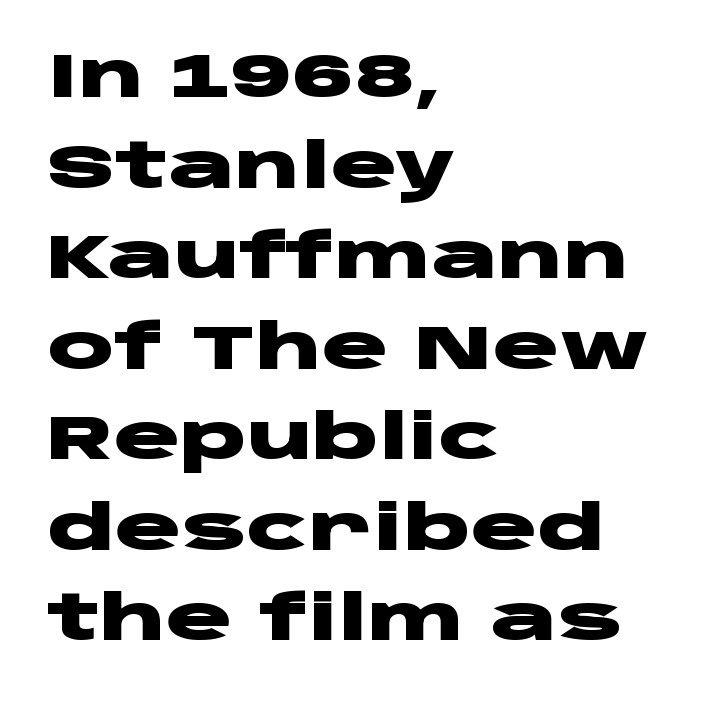
The typeface chosen for these lines omits serifs. A typesetter would call this proportional, since set widths differ per character. Observe the ordinary spacing: letters are neighbours, not strangers. The font is running at its bold setting.
